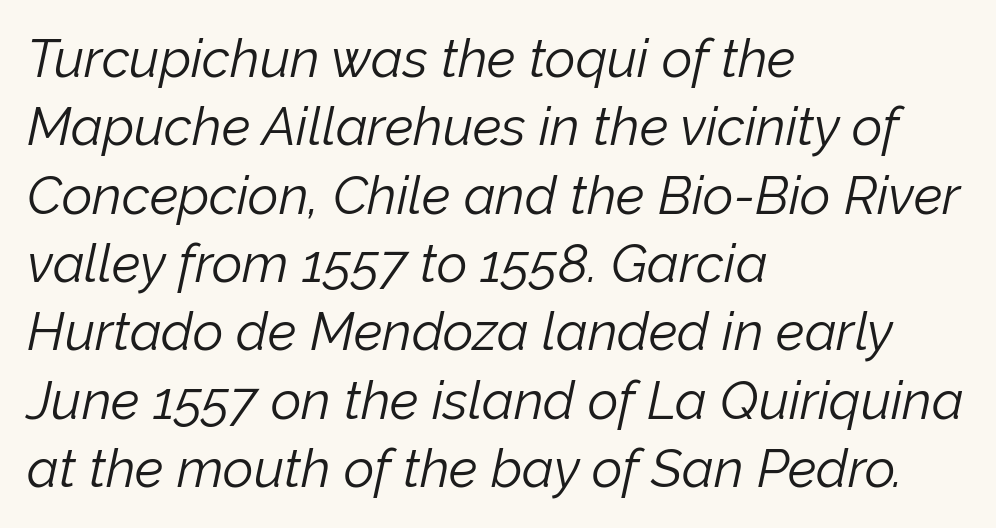
Q: Is the text bold? A: No.
Q: Is the text italic (slanted)? A: Yes, it leans right by about 12 degrees.
Q: Is the text underlined? A: No.
Q: How is the paragraph aligned? A: Left-aligned.
Q: Is the spacing between letters normal or unusually wide? A: Normal.
Q: Is the spacing between lines tight, normal or loose? A: Normal.
Q: Width (condensed, normal, or wide)? A: Normal.
Q: Stroke contrast? A: Low.
Q: x-height? A: Medium.
Q: Monospaced? A: No.
